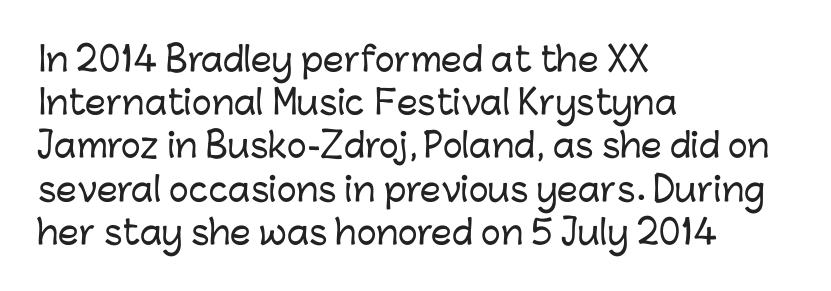
The image shows 33 px sans-serif type, upright; set left-aligned, normal line spacing (1.31x), normal letter spacing, not underlined; low stroke contrast and a medium x-height.
